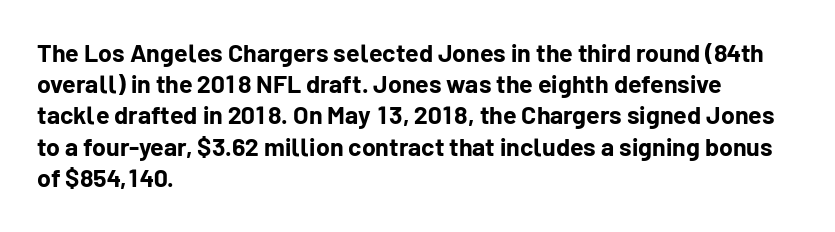
The image shows 25 px bold type, upright; set left-aligned, normal line spacing (1.25x), normal letter spacing, not underlined.
